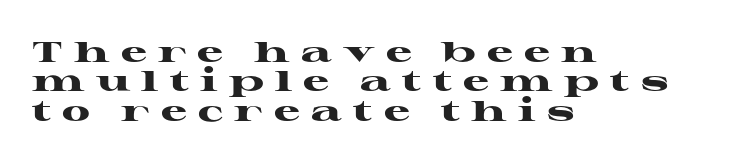
Q: Is the text bold? A: Yes.
Q: Is the text italic (slanted)? A: No, it is upright.
Q: Is the typeface a serif or a sans-serif typeface? A: Serif.
Q: Is the text underlined? A: No.
Q: How is the paragraph aligned? A: Left-aligned.
Q: Is the spacing between letters normal or unusually wide? A: Unusually wide.
Q: Is the spacing between lines tight, normal or loose? A: Tight.
Q: Width (condensed, normal, or wide)? A: Wide.
Q: Stroke contrast? A: High.
Q: x-height? A: Medium.
Q: Monospaced? A: No.
